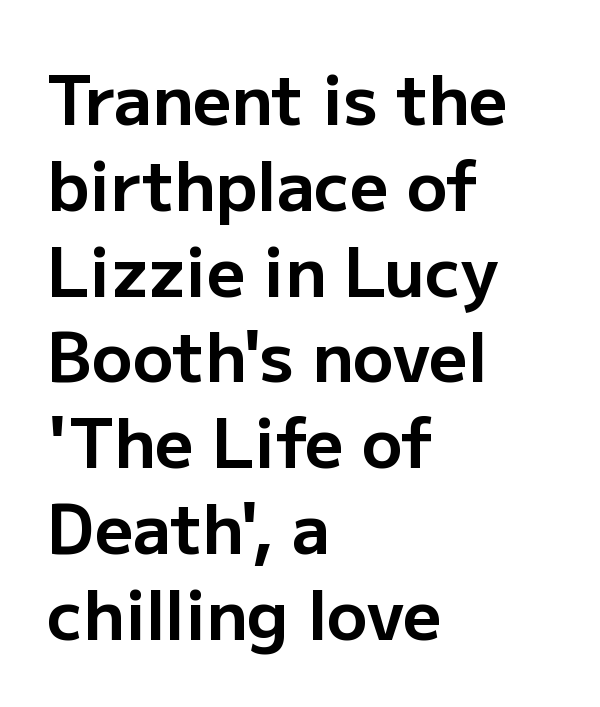
Q: Is the text bold? A: Yes.
Q: Is the text italic (slanted)? A: No, it is upright.
Q: Is the typeface a serif or a sans-serif typeface? A: Sans-serif.
Q: Is the text underlined? A: No.
Q: How is the paragraph aligned? A: Left-aligned.
Q: Is the spacing between letters normal or unusually wide? A: Normal.
Q: Is the spacing between lines tight, normal or loose? A: Normal.
Q: Width (condensed, normal, or wide)? A: Normal.
Q: Stroke contrast? A: Low.
Q: x-height? A: Medium.
Q: Monospaced? A: No.
